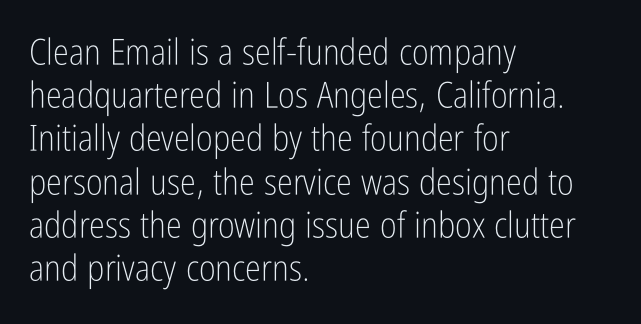
The image shows 36 px light, condensed sans-serif type, upright; set left-aligned, line spacing 1.2x, normal letter spacing, not underlined; low stroke contrast and a medium x-height.
